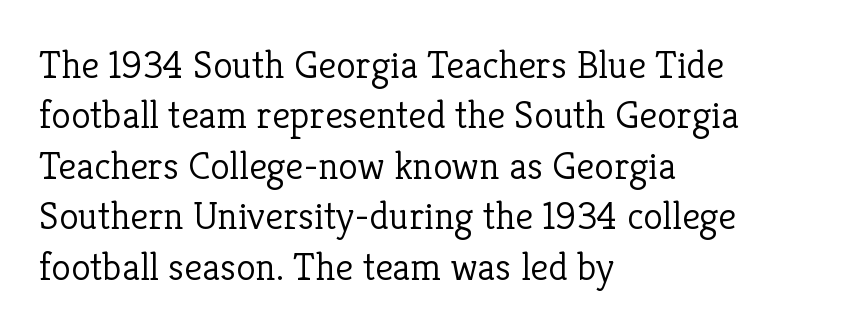
Lines of text with bare space underneath. Nothing unusual about the tracking: characters are spaced as the font intends. Every stem runs plumb, perpendicular to the baseline. Observe the serifs anchoring each vertical stroke in this sample.
